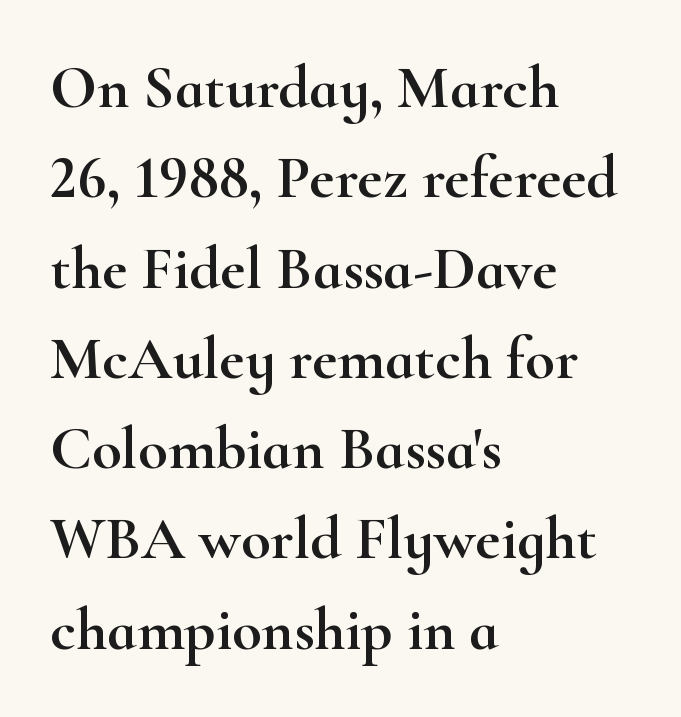
Plain, unruled lines of type. This rendering employs a face with finishing strokes, i.e., a serif. The lines in this sample share a left origin and differ only in where they stop. What stands out about the letter spacing? Nothing — it is the standard amount. Varying glyph widths throughout — classic text-font behaviour. Leading matches the norm, producing a regular column.
